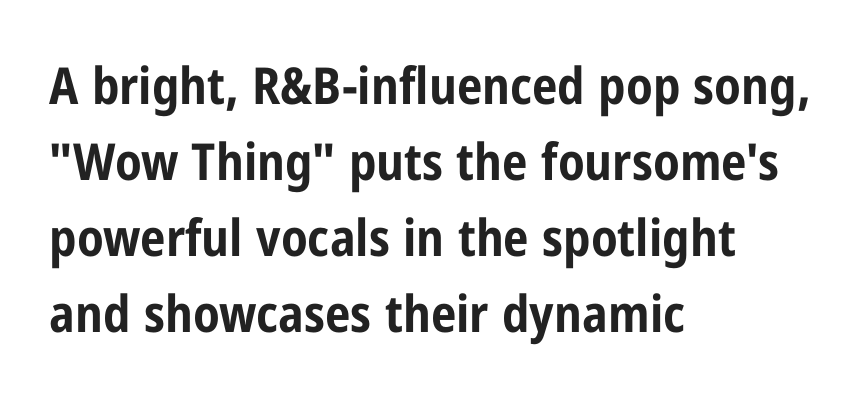
These lines are rendered in a variable-pitch font. The text was rendered using a sans face with plain stroke endings. Compared with a centered layout, this one pins lines to the left instead. Regarding leading, the lines here are spaced in the standard way. Posture: straight, roman, zero tilt.
